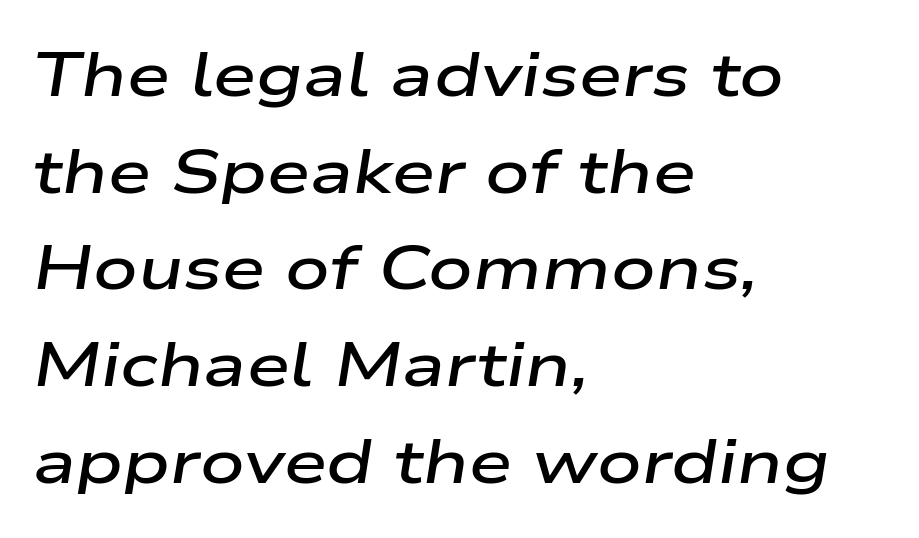
Q: Is the text bold? A: Semi-bold.
Q: Is the text italic (slanted)? A: Yes, it leans right by about 9 degrees.
Q: Is the text underlined? A: No.
Q: How is the paragraph aligned? A: Left-aligned.
Q: Is the spacing between letters normal or unusually wide? A: Normal.
Q: Is the spacing between lines tight, normal or loose? A: Normal.
Q: Width (condensed, normal, or wide)? A: Wide.
Q: Stroke contrast? A: Low.
Q: x-height? A: Medium.
Q: Monospaced? A: No.
